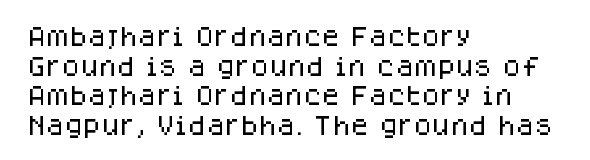
{"italic": "no", "underline": "no", "align": "left", "line_spacing": "normal", "line_spacing_ratio": 1.41, "letter_spacing": "normal", "letter_spacing_em": 0.0, "glyph_px": 21}
